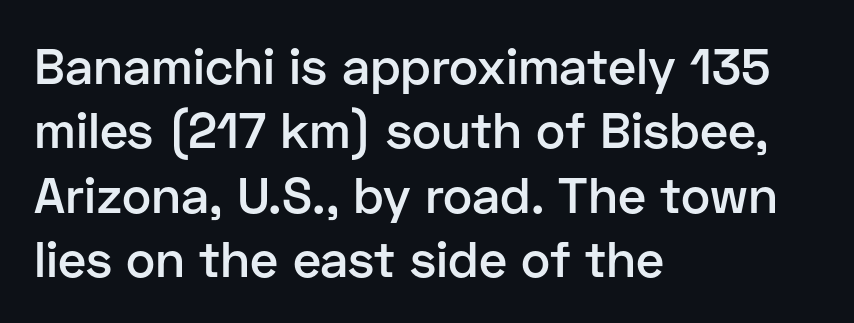
This rendering features lettering with no underline. The passage shown is semibold, sitting just below true bold. Line starts are locked; line ends wander. Varying glyph widths throughout — classic text-font behaviour. How would I describe the line gaps? Plain and ordinary. This is the regular roman posture of the typeface.
